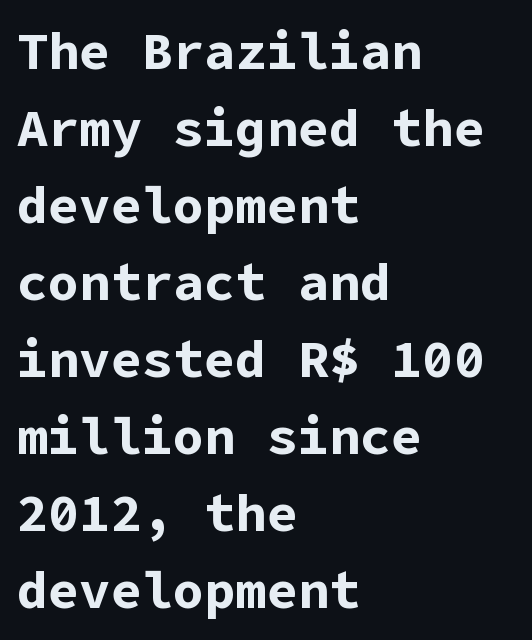
Line beginnings align vertically; line endings do not. How heavy is the stroke? Heavy — this is a bold. Inter-character spacing is left at the font's built-in metrics. The space between consecutive lines is moderate.
